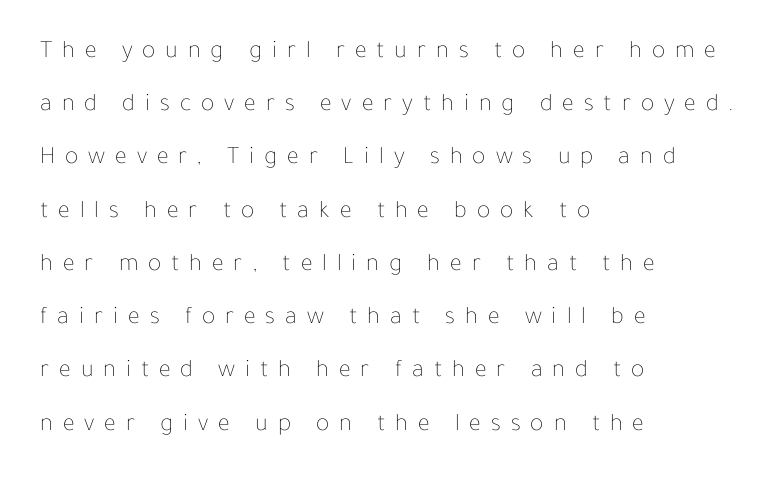
The image shows 25 px text type, upright; set left-aligned, loose line spacing (2.13x), unusually wide letter spacing (+0.4 em), not underlined.
